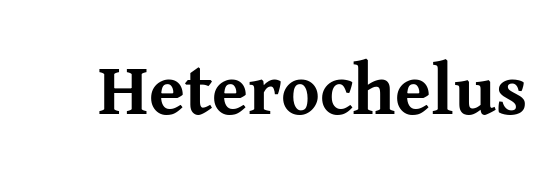
Q: Is the text bold? A: Yes.
Q: Is the text italic (slanted)? A: No, it is upright.
Q: Is the typeface a serif or a sans-serif typeface? A: Serif.
Q: Is the text underlined? A: No.
Q: Is the spacing between letters normal or unusually wide? A: Normal.
Q: Width (condensed, normal, or wide)? A: Normal.
Q: Stroke contrast? A: Medium.
Q: x-height? A: Medium.
Q: Monospaced? A: No.
